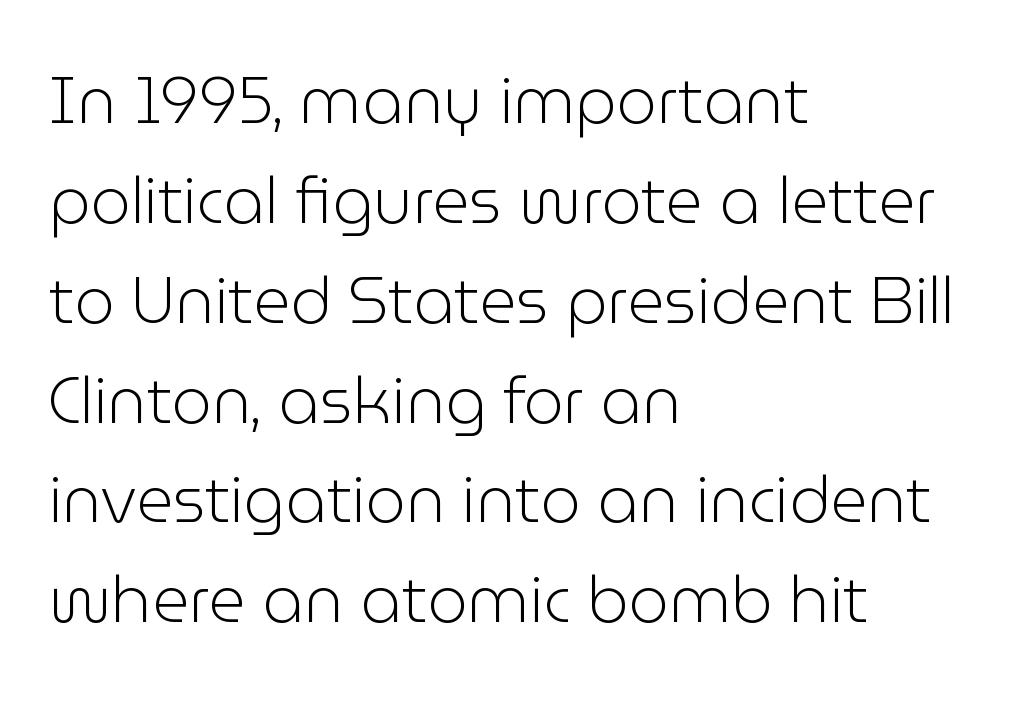
The image shows 64 px light sans-serif type, upright; set left-aligned, normal line spacing (1.56x), normal letter spacing, not underlined; low stroke contrast and a medium x-height.
